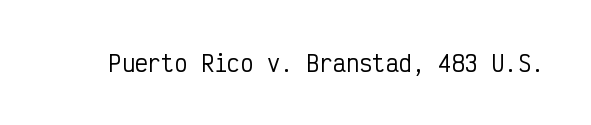
Tall strokes in this sample are plumb rather than angled. Short note: letters normally spaced. Lines of text with bare space underneath.
